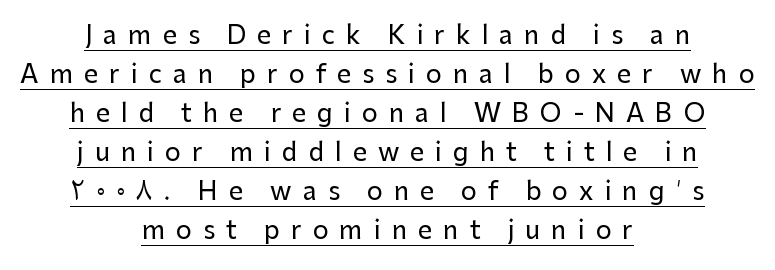
The image shows 25 px text type, upright; set centered, normal line spacing (1.56x), unusually wide letter spacing (+0.44 em), underlined.
